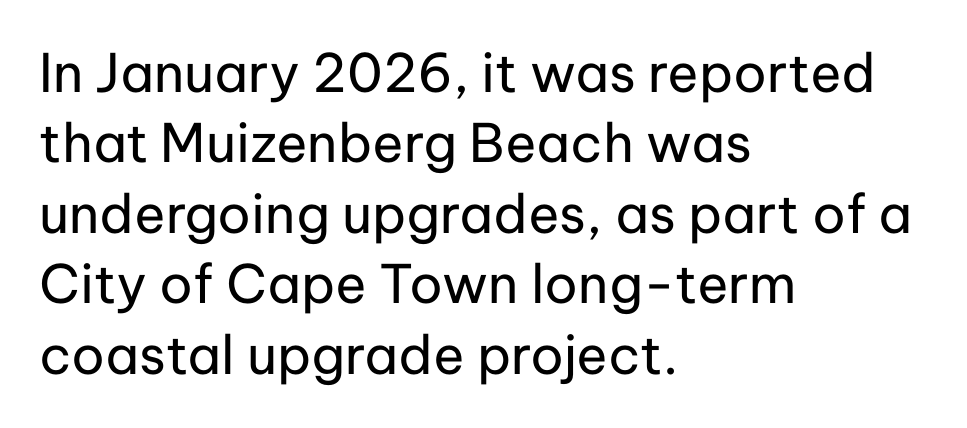
{"serif": "no", "italic": "no", "bold": "no", "weight": "regular", "width": "normal", "stroke_contrast": "low", "x_height": "medium", "monospaced": "no", "underline": "no", "align": "left", "line_spacing": "normal", "line_spacing_ratio": 1.33, "letter_spacing": "normal", "letter_spacing_em": 0.0, "glyph_px": 53}
